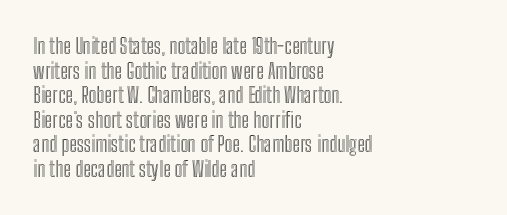
Q: Is the text italic (slanted)? A: No, it is upright.
Q: Is the text underlined? A: No.
Q: How is the paragraph aligned? A: Left-aligned.
Q: Is the spacing between letters normal or unusually wide? A: Normal.
